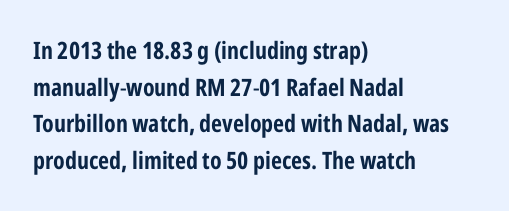
The image shows 24 px text type, upright; set left-aligned, normal line spacing (1.53x), normal letter spacing, not underlined.
